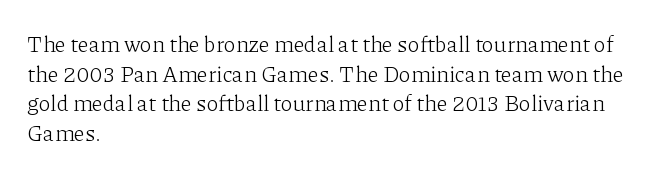
Q: Is the text bold? A: No.
Q: Is the text italic (slanted)? A: No, it is upright.
Q: Is the text underlined? A: No.
Q: How is the paragraph aligned? A: Left-aligned.
Q: Is the spacing between letters normal or unusually wide? A: Normal.
Q: Is the spacing between lines tight, normal or loose? A: Normal.
